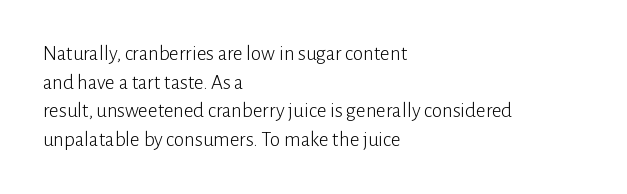
{"italic": "no", "bold": "no", "underline": "no", "align": "left", "line_spacing": "normal", "line_spacing_ratio": 1.36, "letter_spacing": "normal", "letter_spacing_em": 0.0, "glyph_px": 21}
